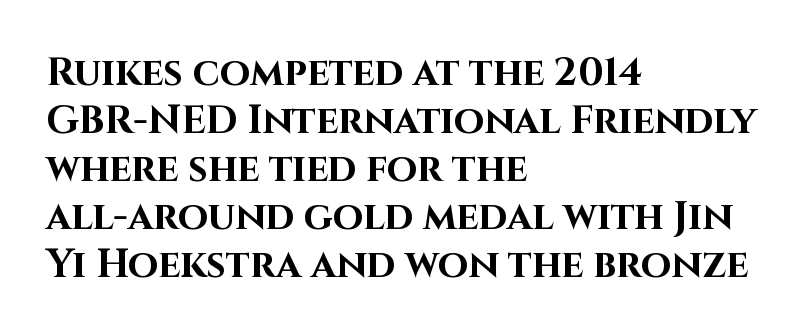
Letterform terminals end flat and unadorned throughout the passage. The paragraph shown leans on its left margin. Plenty of ink on the page — the face is bold. Clear beneath every line of the passage. These lines are rendered in a variable-pitch font.
